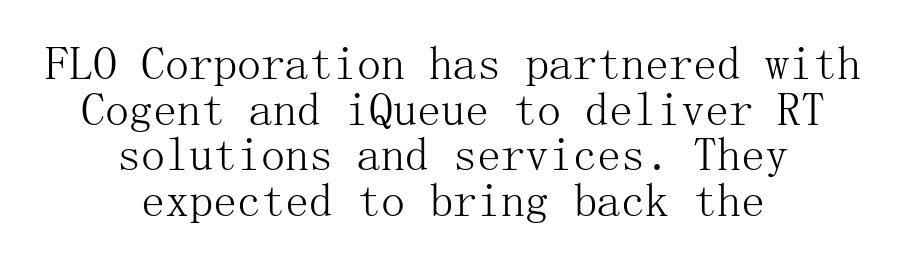
Horizontal bands of white between lines are thin slivers. This is serif lettering, the kind often seen in printed books. The text block is weighted toward neither margin, spreading evenly from the middle. A clean baseline with only descenders dipping below it. No italicization has been applied; the sample stays upright.
